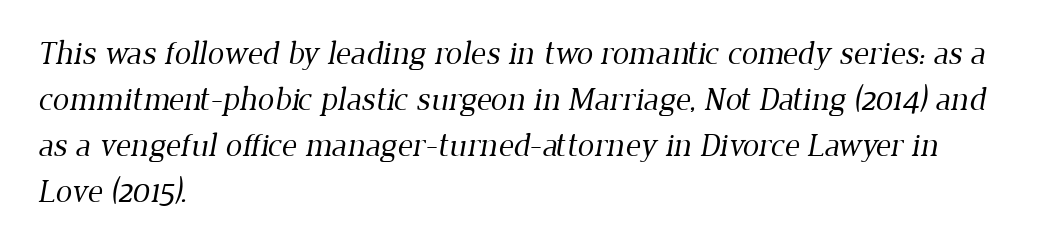
The letters advance in unequal steps, a hallmark of proportional type. The characters display serif detailing at their extremities. The lines in this sample share a left origin and differ only in where they stop. These glyphs show unthickened strokes, regular width or finer. Baseline-to-baseline distance is the conventional proportion of letter height.
